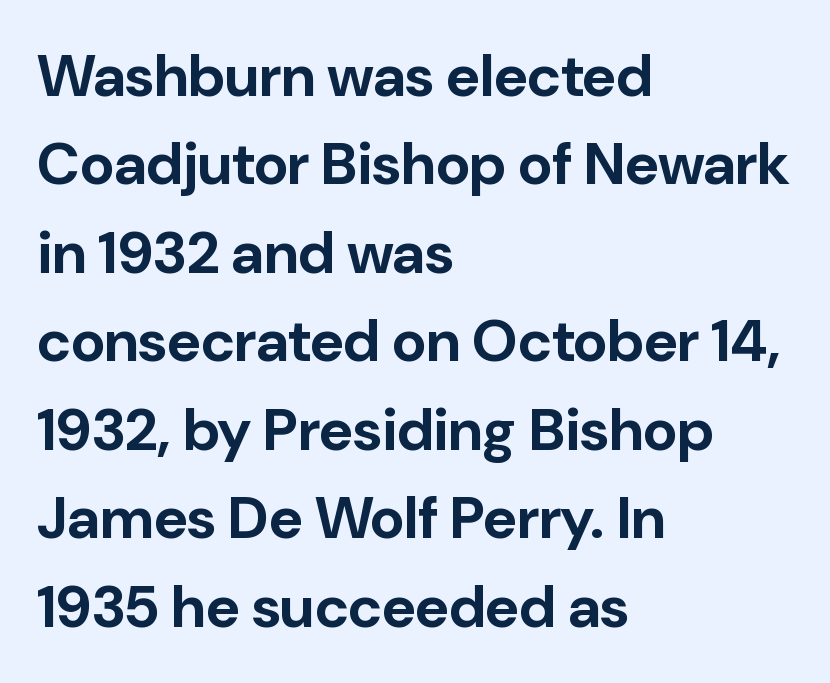
No feet cap the strokes, marking this as sans-serif type. Descenders are the only things crossing below the line. Tracking here is standard; glyphs follow each other at the usual distance. Successive baselines arrive at the customary interval. These lines are rendered in a variable-pitch font. Compared with a centered layout, this one pins lines to the left instead.
